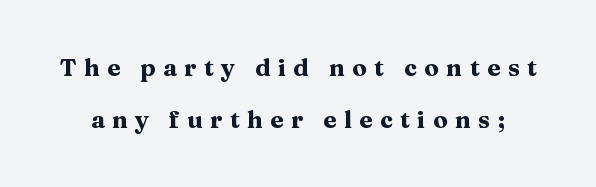
{"italic": "no", "bold": "yes", "underline": "no", "line_spacing": "loose", "line_spacing_ratio": 2.16, "letter_spacing": "wide", "letter_spacing_em": 0.31, "glyph_px": 24}
